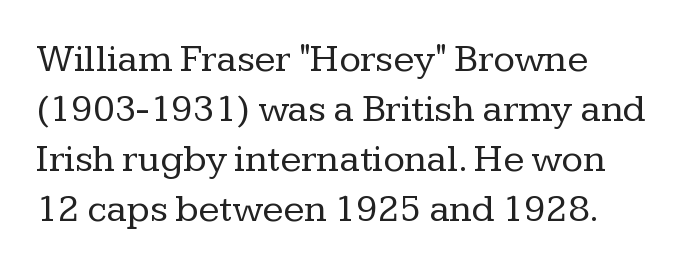
Q: Is the text bold? A: No.
Q: Is the text italic (slanted)? A: No, it is upright.
Q: Is the typeface a serif or a sans-serif typeface? A: Serif.
Q: Is the text underlined? A: No.
Q: How is the paragraph aligned? A: Left-aligned.
Q: Is the spacing between letters normal or unusually wide? A: Normal.
Q: Is the spacing between lines tight, normal or loose? A: Normal.
Q: Width (condensed, normal, or wide)? A: Normal.
Q: Stroke contrast? A: Low.
Q: x-height? A: Medium.
Q: Monospaced? A: No.
